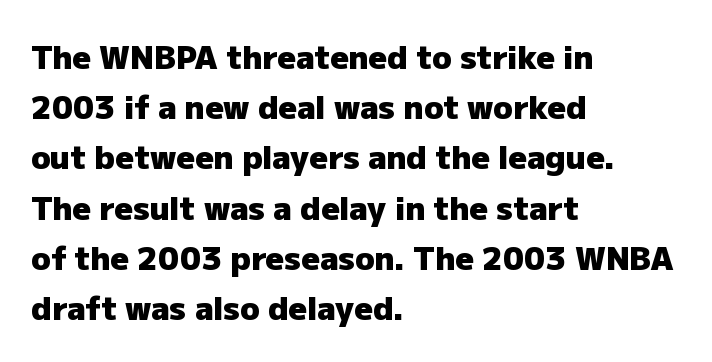
The image shows 32 px heavy sans-serif type, upright; set left-aligned, normal line spacing (1.57x), normal letter spacing, not underlined; low stroke contrast and a medium x-height.
